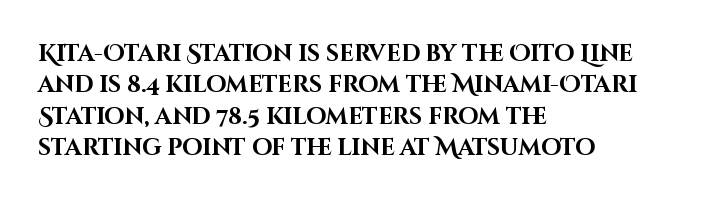
If you drew a line through each stem, it would be perfectly vertical. The face used here has the dense, thick strokes of a bold. All the whitespace from short lines collects on the right. Observe the ordinary spacing: letters are neighbours, not strangers. Rule under the text: the space is simply empty.
